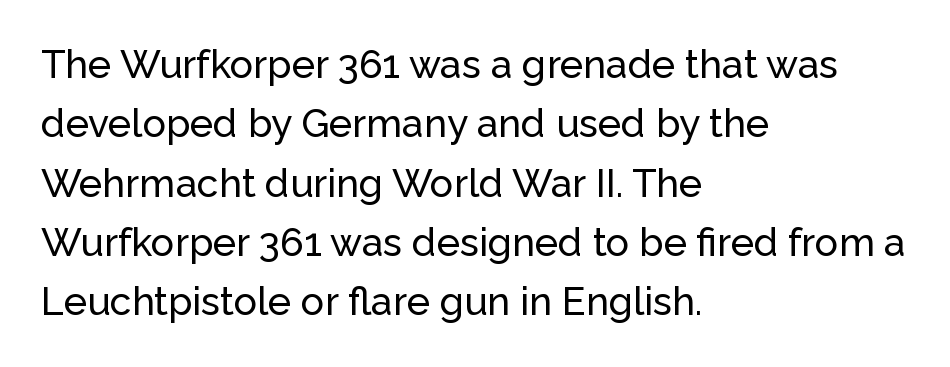
Lines of text with bare space underneath. Leftover space on each line is placed entirely after the last word. Italic? Not at all — the glyphs are vertical. The line-height multiplier appears to be the usual default.
